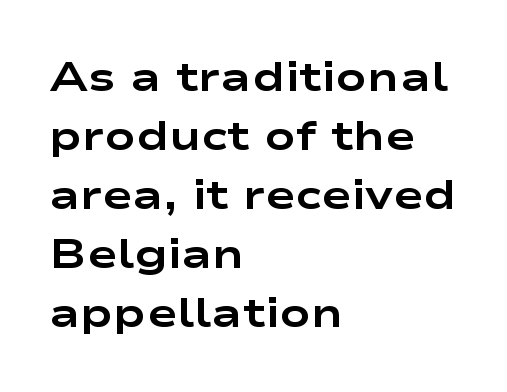
Q: Is the text bold? A: Yes.
Q: Is the text italic (slanted)? A: No, it is upright.
Q: Is the typeface a serif or a sans-serif typeface? A: Sans-serif.
Q: Is the text underlined? A: No.
Q: How is the paragraph aligned? A: Left-aligned.
Q: Is the spacing between letters normal or unusually wide? A: Normal.
Q: Is the spacing between lines tight, normal or loose? A: Normal.
Q: Width (condensed, normal, or wide)? A: Wide.
Q: Stroke contrast? A: Low.
Q: x-height? A: Medium.
Q: Monospaced? A: No.
